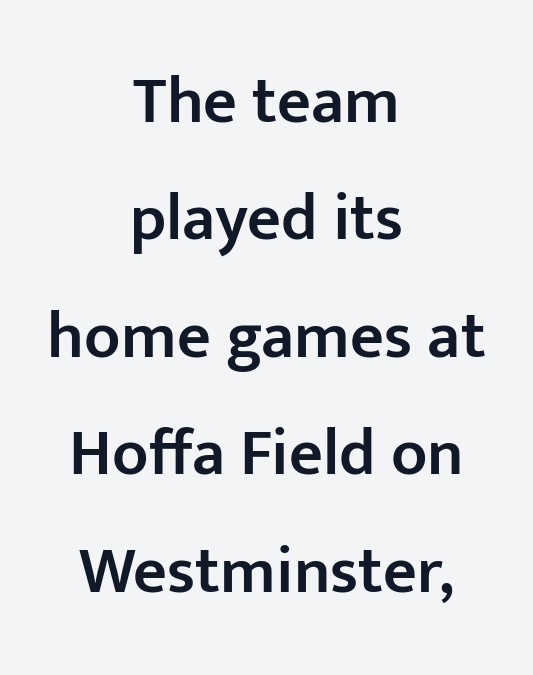
Q: Is the text bold? A: Semi-bold.
Q: Is the text italic (slanted)? A: No, it is upright.
Q: Is the typeface a serif or a sans-serif typeface? A: Sans-serif.
Q: Is the text underlined? A: No.
Q: How is the paragraph aligned? A: Centered.
Q: Is the spacing between letters normal or unusually wide? A: Normal.
Q: Width (condensed, normal, or wide)? A: Normal.
Q: Stroke contrast? A: Low.
Q: x-height? A: Medium.
Q: Monospaced? A: No.
